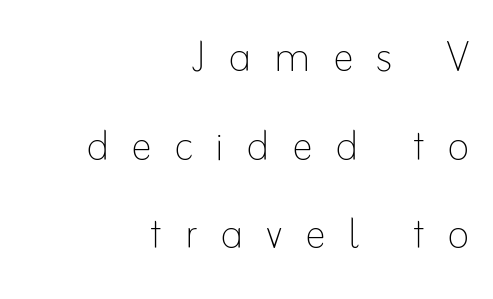
{"italic": "no", "bold": "no", "weight": "thin", "width": "normal", "stroke_contrast": "low", "x_height": "small", "monospaced": "no", "underline": "no", "align": "right", "line_spacing": "normal", "line_spacing_ratio": 1.67, "letter_spacing": "wide", "letter_spacing_em": 0.42, "glyph_px": 53}
